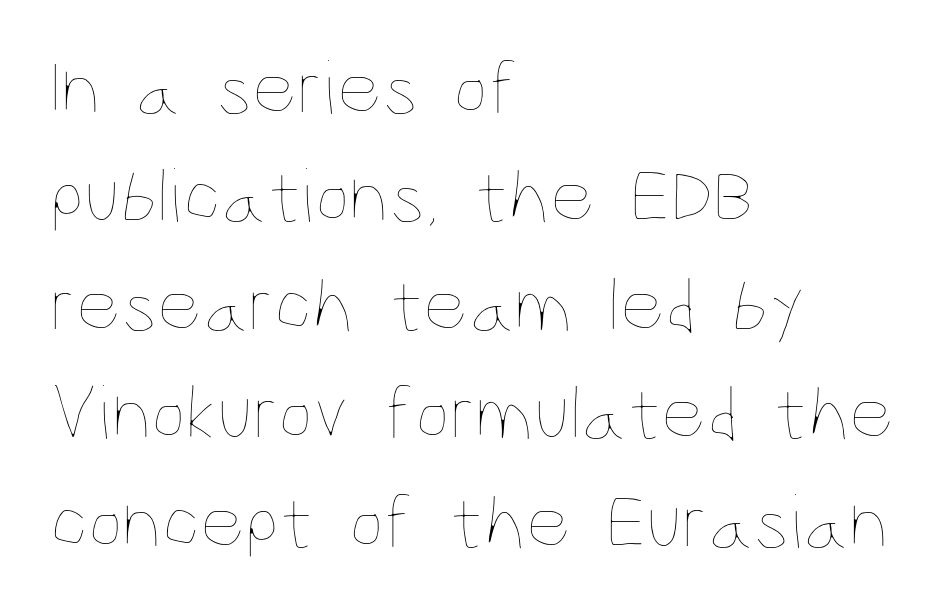
{"italic": "no", "bold": "no", "weight": "thin", "width": "condensed", "stroke_contrast": "low", "x_height": "large", "monospaced": "no", "underline": "no", "align": "left", "line_spacing": "normal", "line_spacing_ratio": 1.39, "letter_spacing": "normal", "letter_spacing_em": 0.0, "glyph_px": 78}
